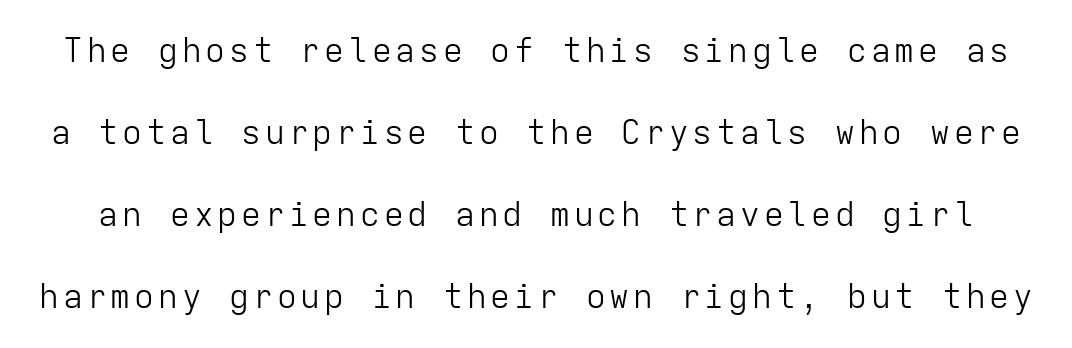
The image shows 33 px light sans-serif type, upright, monospaced; set loose line spacing (2.48x), not underlined; low stroke contrast and a medium x-height.
